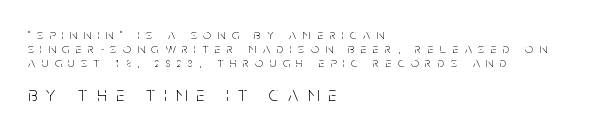
The characters are drawn with everyday or finer stroke widths. You can tell it's not italic because the verticals are truly vertical. A typesetter would call this leading minimal, almost set solid. The typesetter chose a ragged-right arrangement here.
